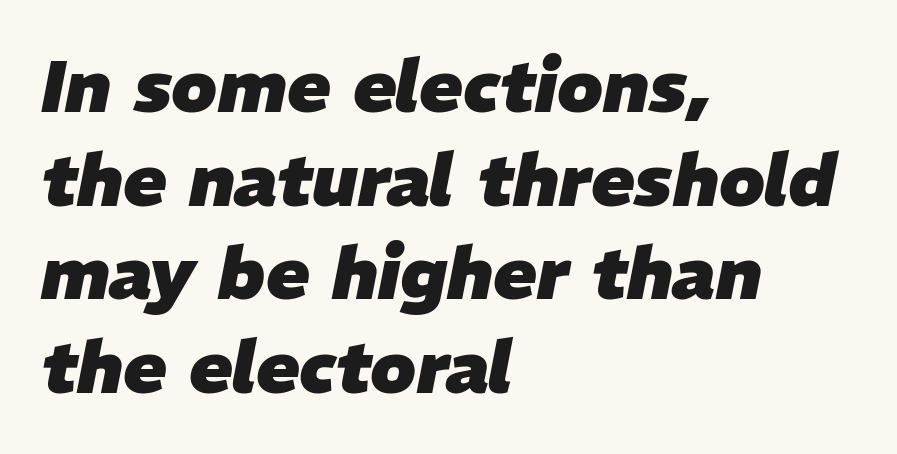
Q: Is the text bold? A: Yes.
Q: Is the text italic (slanted)? A: Yes, it leans right by about 11 degrees.
Q: Is the text underlined? A: No.
Q: How is the paragraph aligned? A: Left-aligned.
Q: Is the spacing between letters normal or unusually wide? A: Normal.
Q: Is the spacing between lines tight, normal or loose? A: Normal.
Q: Width (condensed, normal, or wide)? A: Normal.
Q: Stroke contrast? A: Low.
Q: x-height? A: Medium.
Q: Monospaced? A: No.
